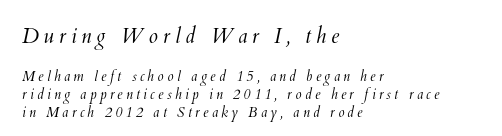
{"bold": "no", "underline": "no", "align": "left", "line_spacing": "normal", "line_spacing_ratio": 1.32, "letter_spacing": "wide", "letter_spacing_em": 0.23, "larger_block": "first", "size_ratio": 1.5, "glyph_px": 21}
